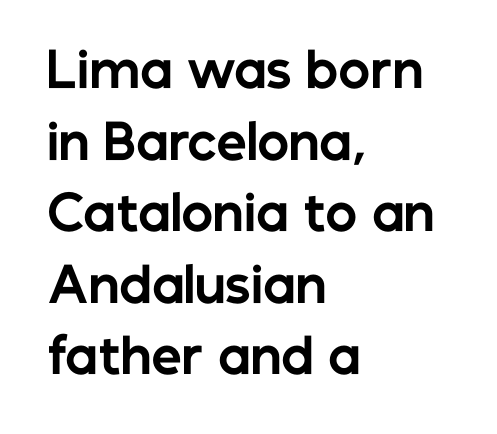
Line spacing here is normal. Tracking value appears to be zero — textbook default spacing. One-word summary of the alignment: left. A full-strength bold gives these letters their thick strokes.
